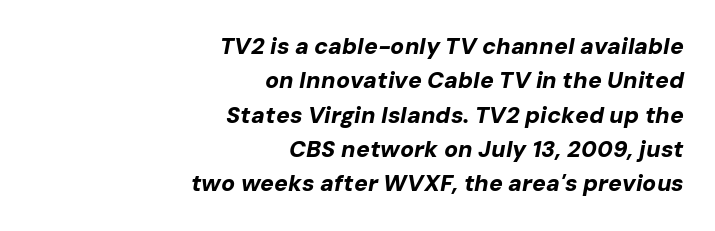
Q: Is the text bold? A: Yes.
Q: Is the text italic (slanted)? A: Yes, it leans right by about 10 degrees.
Q: Is the text underlined? A: No.
Q: How is the paragraph aligned? A: Right-aligned.
Q: Is the spacing between letters normal or unusually wide? A: Normal.
Q: Is the spacing between lines tight, normal or loose? A: Normal.
